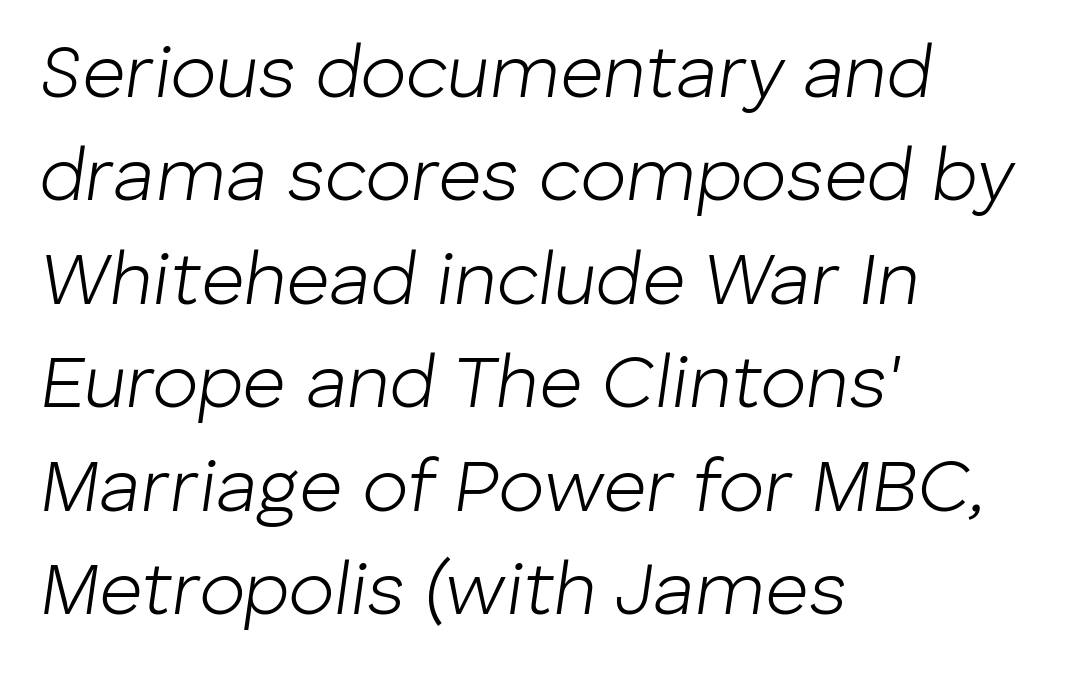
Q: Is the text bold? A: No.
Q: Is the text italic (slanted)? A: Yes, it leans right by about 8 degrees.
Q: Is the text underlined? A: No.
Q: How is the paragraph aligned? A: Left-aligned.
Q: Is the spacing between letters normal or unusually wide? A: Normal.
Q: Is the spacing between lines tight, normal or loose? A: Normal.
Q: Width (condensed, normal, or wide)? A: Normal.
Q: Stroke contrast? A: Low.
Q: x-height? A: Medium.
Q: Monospaced? A: No.
